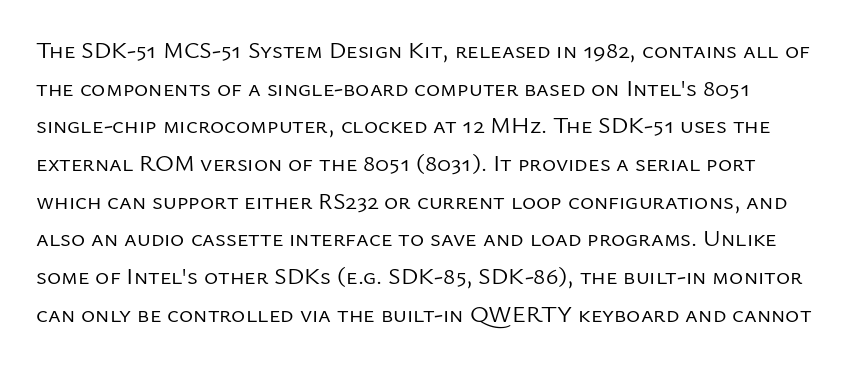
{"italic": "no", "bold": "no", "underline": "no", "line_spacing": "normal", "line_spacing_ratio": 1.57, "letter_spacing": "normal", "letter_spacing_em": 0.0, "glyph_px": 24}
